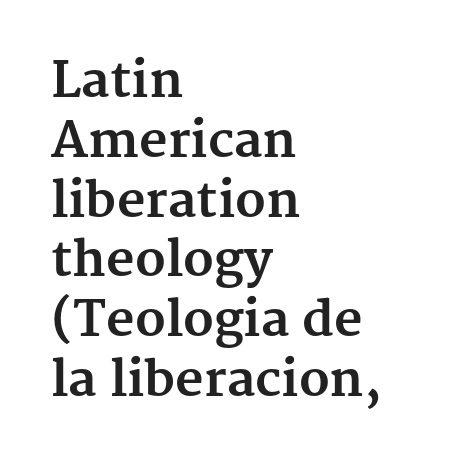
The image shows 49 px bold serif type, upright; set left-aligned, line spacing 1.22x, normal letter spacing, not underlined; medium stroke contrast and a medium x-height.
